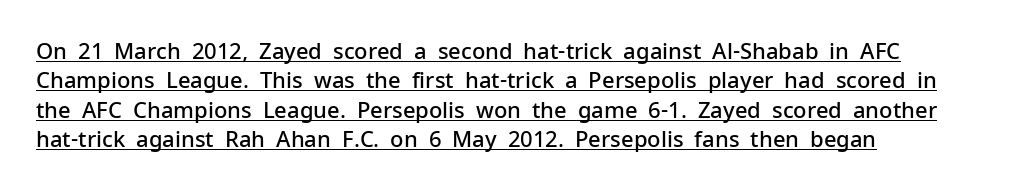
{"italic": "no", "bold": "semi", "underline": "yes", "align": "left", "line_spacing": "normal", "line_spacing_ratio": 1.34, "letter_spacing": "normal", "letter_spacing_em": 0.0, "glyph_px": 22}
